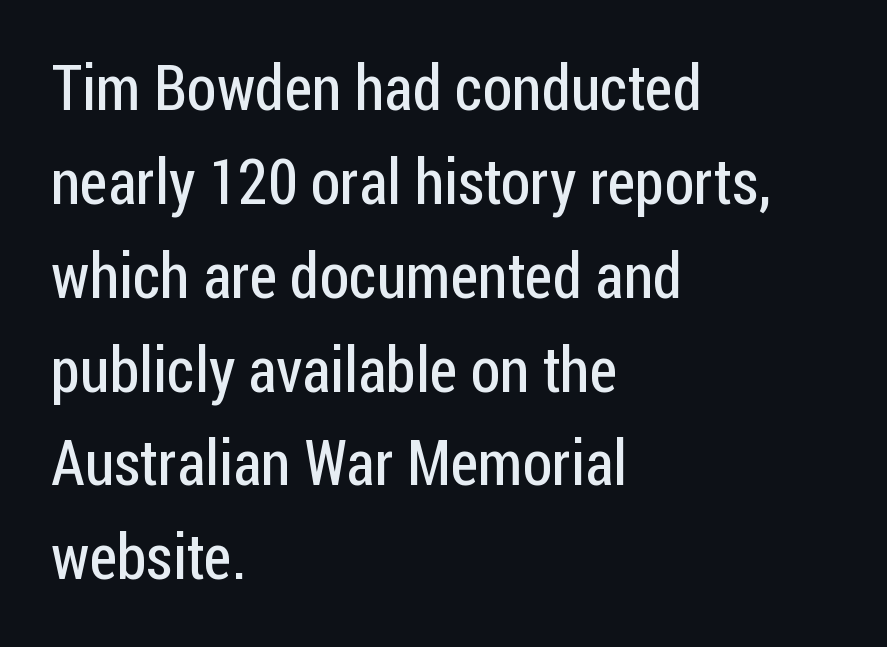
Q: Is the text bold? A: No.
Q: Is the text italic (slanted)? A: No, it is upright.
Q: Is the typeface a serif or a sans-serif typeface? A: Sans-serif.
Q: Is the text underlined? A: No.
Q: How is the paragraph aligned? A: Left-aligned.
Q: Is the spacing between letters normal or unusually wide? A: Normal.
Q: Is the spacing between lines tight, normal or loose? A: Normal.
Q: Width (condensed, normal, or wide)? A: Condensed.
Q: Stroke contrast? A: Low.
Q: x-height? A: Medium.
Q: Monospaced? A: No.
